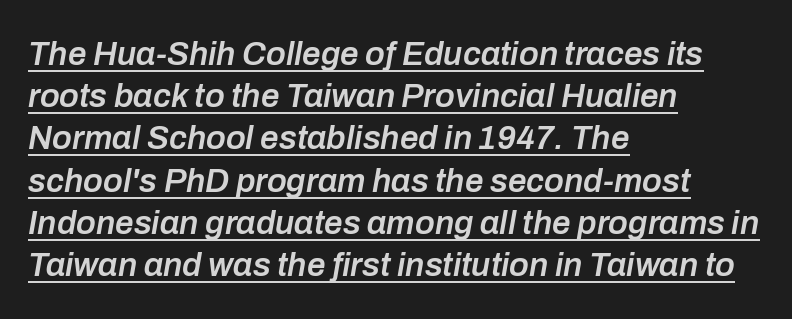
The image shows 33 px semibold type, italic (leaning right); set left-aligned, normal line spacing (1.28x), normal letter spacing, underlined; low stroke contrast and a medium x-height.
